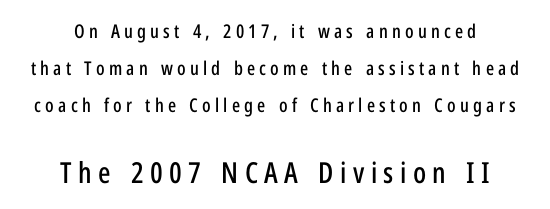
The image shows 29 px condensed sans-serif type, upright; set centered, loose line spacing (1.96x), unusually wide letter spacing (+0.22 em), not underlined; the second (bottom) block is 1.53x larger; low stroke contrast and a medium x-height.
